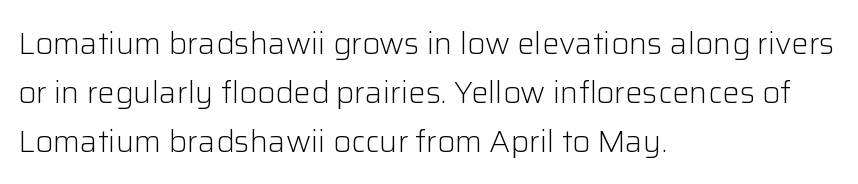
The image shows 31 px light sans-serif type, upright; set left-aligned, normal line spacing (1.58x), normal letter spacing, not underlined; low stroke contrast and a medium x-height.
